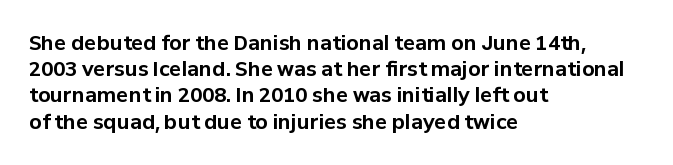
Q: Is the text bold? A: Yes.
Q: Is the text italic (slanted)? A: No, it is upright.
Q: Is the text underlined? A: No.
Q: How is the paragraph aligned? A: Left-aligned.
Q: Is the spacing between letters normal or unusually wide? A: Normal.
Q: Is the spacing between lines tight, normal or loose? A: Normal.
